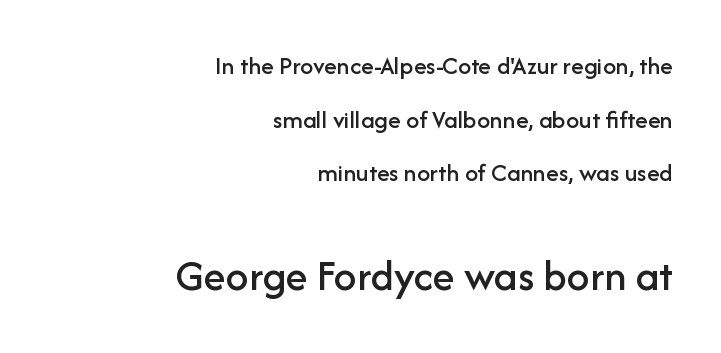
{"serif": "no", "italic": "no", "width": "normal", "stroke_contrast": "low", "x_height": "medium", "monospaced": "no", "underline": "no", "align": "right", "line_spacing": "loose", "line_spacing_ratio": 2.06, "letter_spacing": "normal", "letter_spacing_em": 0.0, "larger_block": "second", "size_ratio": 1.73, "glyph_px": 45}
